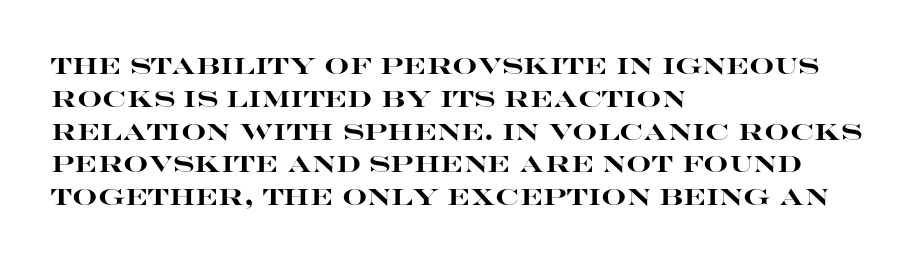
Nobody touched the tracking dial on this one. Alignment: flush left. Tall strokes in this sample are plumb rather than angled. Weight: bold.
